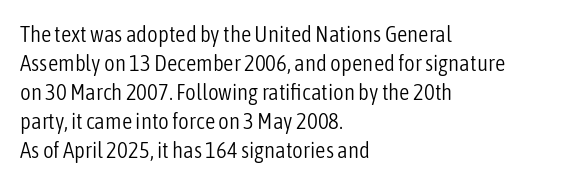
The image shows 23 px text type, upright; set left-aligned, normal line spacing (1.26x), normal letter spacing, not underlined.
